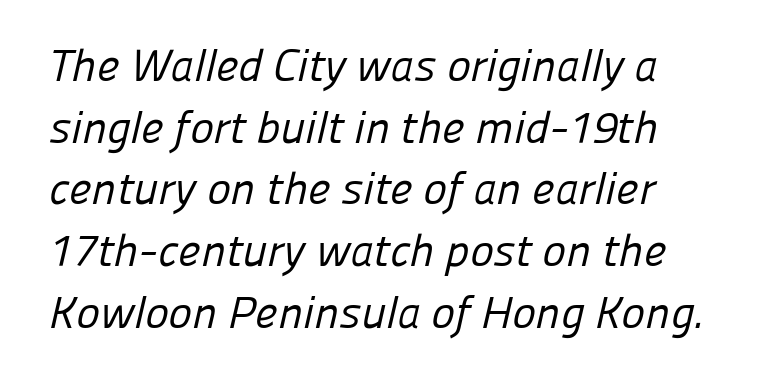
Descenders are the only things crossing below the line. A typesetter would call this zero additional tracking. Honestly, the row spacing looks completely unremarkable. Unbolded letterforms with no extra heft.
